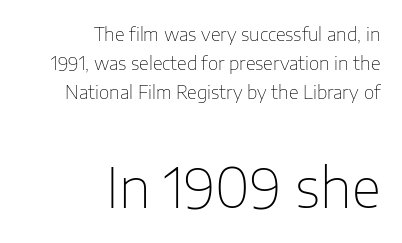
Q: Is the text bold? A: No.
Q: Is the text italic (slanted)? A: No, it is upright.
Q: Is the typeface a serif or a sans-serif typeface? A: Sans-serif.
Q: Is the text underlined? A: No.
Q: How is the paragraph aligned? A: Right-aligned.
Q: Is the spacing between letters normal or unusually wide? A: Normal.
Q: Is the spacing between lines tight, normal or loose? A: Normal.
Q: Which block of text is set in a larger size, the first (top) or the second (bottom)? A: The second (bottom) one.
Q: Width (condensed, normal, or wide)? A: Normal.
Q: Stroke contrast? A: Low.
Q: x-height? A: Medium.
Q: Monospaced? A: No.
